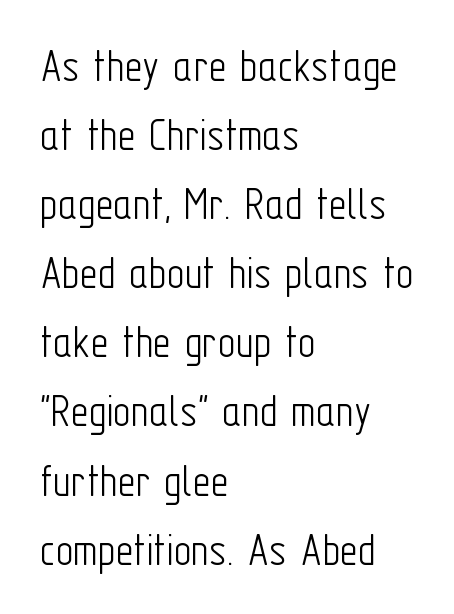
The type is set solid horizontally, with unmodified tracking. A sans-serif font was chosen for this passage. Letters have the restrained weight of plain body copy at most. Rendered with straight, roman letterforms. Character widths vary here, with narrow letters taking less room than wide ones. Bare-footed words on every line.
